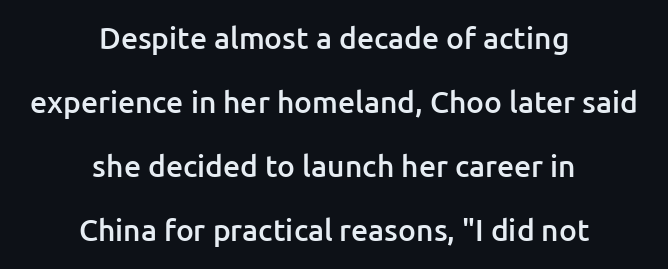
Q: Is the text bold? A: Semi-bold.
Q: Is the text italic (slanted)? A: No, it is upright.
Q: Is the typeface a serif or a sans-serif typeface? A: Sans-serif.
Q: Is the text underlined? A: No.
Q: How is the paragraph aligned? A: Centered.
Q: Is the spacing between letters normal or unusually wide? A: Normal.
Q: Is the spacing between lines tight, normal or loose? A: Loose.
Q: Width (condensed, normal, or wide)? A: Normal.
Q: Stroke contrast? A: Low.
Q: x-height? A: Medium.
Q: Monospaced? A: No.
